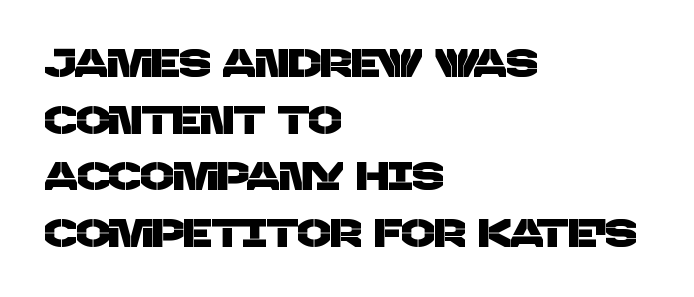
{"serif": "no", "width": "normal", "stroke_contrast": "low", "x_height": "large", "monospaced": "no", "underline": "no", "align": "left", "line_spacing": "normal", "line_spacing_ratio": 1.45, "letter_spacing": "normal", "letter_spacing_em": 0.0, "glyph_px": 39}
